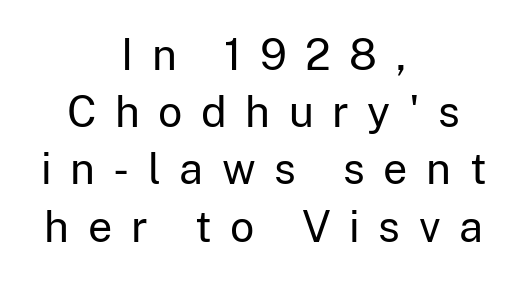
{"serif": "no", "italic": "no", "bold": "no", "weight": "regular", "width": "normal", "stroke_contrast": "low", "x_height": "medium", "monospaced": "no", "underline": "no", "align": "center", "line_spacing": "normal", "line_spacing_ratio": 1.33, "letter_spacing": "wide", "letter_spacing_em": 0.43, "glyph_px": 43}
